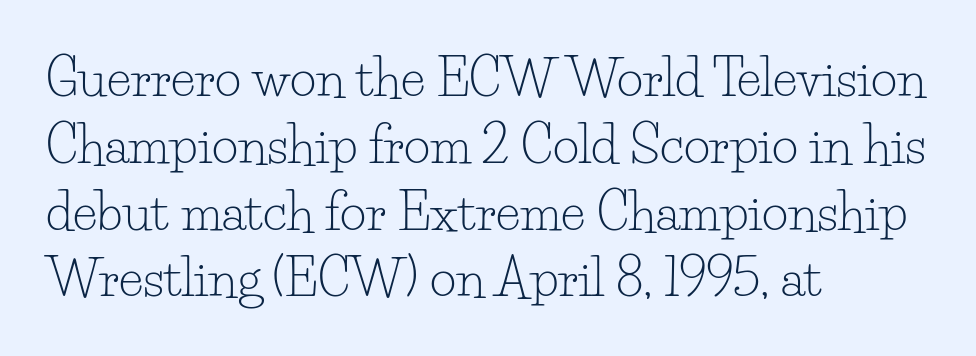
Q: Is the text bold? A: No.
Q: Is the text italic (slanted)? A: No, it is upright.
Q: Is the typeface a serif or a sans-serif typeface? A: Serif.
Q: Is the text underlined? A: No.
Q: How is the paragraph aligned? A: Left-aligned.
Q: Is the spacing between letters normal or unusually wide? A: Normal.
Q: Is the spacing between lines tight, normal or loose? A: Normal.
Q: Width (condensed, normal, or wide)? A: Normal.
Q: Stroke contrast? A: Low.
Q: x-height? A: Small.
Q: Monospaced? A: No.
